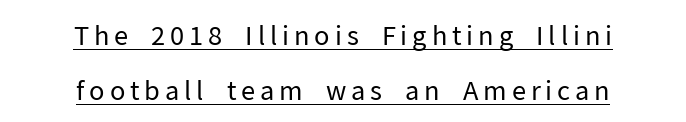
The image shows 26 px text type, upright; set centered, loose line spacing (2.13x), underlined.
